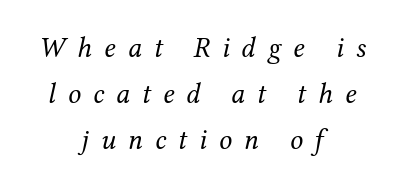
Q: Is the text bold? A: No.
Q: Is the text italic (slanted)? A: Yes, it leans right by about 12 degrees.
Q: Is the typeface a serif or a sans-serif typeface? A: Serif.
Q: Is the text underlined? A: No.
Q: How is the paragraph aligned? A: Centered.
Q: Is the spacing between letters normal or unusually wide? A: Unusually wide.
Q: Is the spacing between lines tight, normal or loose? A: Normal.
Q: Width (condensed, normal, or wide)? A: Normal.
Q: Stroke contrast? A: Medium.
Q: x-height? A: Medium.
Q: Monospaced? A: No.
